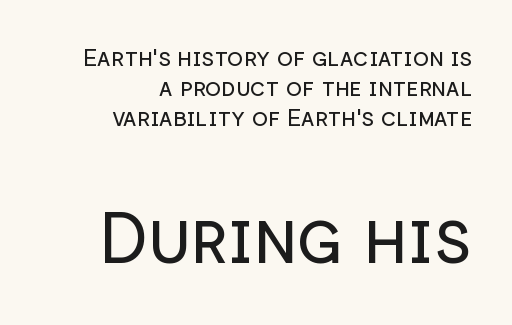
{"serif": "no", "italic": "no", "bold": "no", "weight": "regular", "width": "normal", "stroke_contrast": "low", "x_height": "medium", "monospaced": "no", "underline": "no", "align": "right", "line_spacing_ratio": 1.24, "letter_spacing": "normal", "letter_spacing_em": 0.0, "larger_block": "second", "size_ratio": 2.96, "glyph_px": 71}
